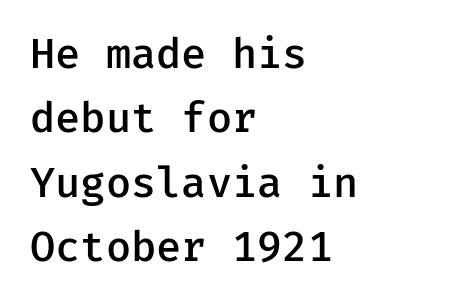
Q: Is the text bold? A: Semi-bold.
Q: Is the text italic (slanted)? A: No, it is upright.
Q: Is the typeface a serif or a sans-serif typeface? A: Sans-serif.
Q: Is the text underlined? A: No.
Q: How is the paragraph aligned? A: Left-aligned.
Q: Is the spacing between letters normal or unusually wide? A: Normal.
Q: Is the spacing between lines tight, normal or loose? A: Normal.
Q: Width (condensed, normal, or wide)? A: Normal.
Q: Stroke contrast? A: Low.
Q: x-height? A: Medium.
